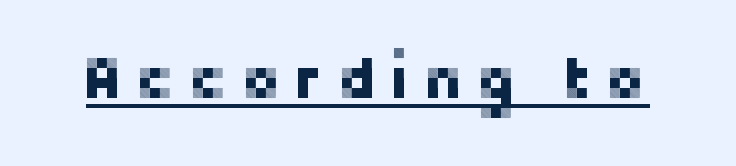
The image shows 59 px sans-serif type, upright; set unusually wide letter spacing (+0.23 em), underlined; low stroke contrast and a medium x-height.
